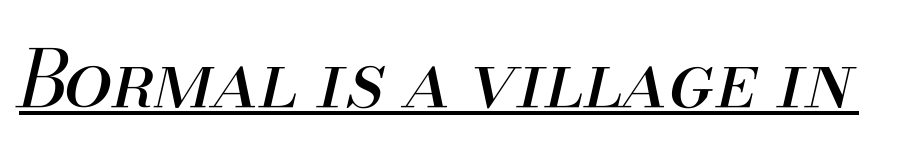
Q: Is the text bold? A: No.
Q: Is the text italic (slanted)? A: Yes, it leans right by about 13 degrees.
Q: Is the text underlined? A: Yes.
Q: Is the spacing between letters normal or unusually wide? A: Normal.
Q: Width (condensed, normal, or wide)? A: Normal.
Q: Stroke contrast? A: Medium.
Q: x-height? A: Small.
Q: Monospaced? A: No.
